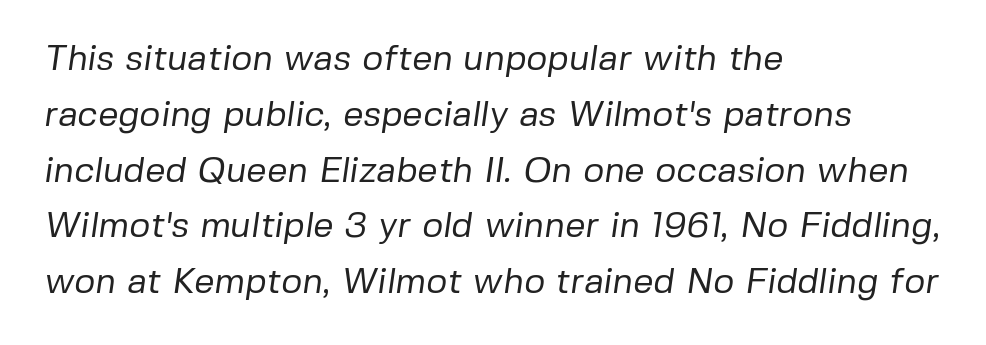
The image shows 36 px regular-weight sans-serif type; set left-aligned, normal line spacing (1.55x), normal letter spacing, not underlined; low stroke contrast and a medium x-height.
